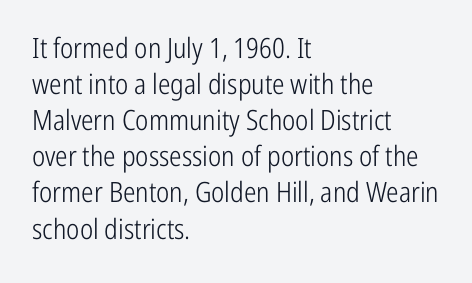
Q: Is the text bold? A: No.
Q: Is the text italic (slanted)? A: No, it is upright.
Q: Is the typeface a serif or a sans-serif typeface? A: Sans-serif.
Q: Is the text underlined? A: No.
Q: How is the paragraph aligned? A: Left-aligned.
Q: Is the spacing between letters normal or unusually wide? A: Normal.
Q: Is the spacing between lines tight, normal or loose? A: Normal.
Q: Width (condensed, normal, or wide)? A: Condensed.
Q: Stroke contrast? A: Low.
Q: x-height? A: Medium.
Q: Monospaced? A: No.
